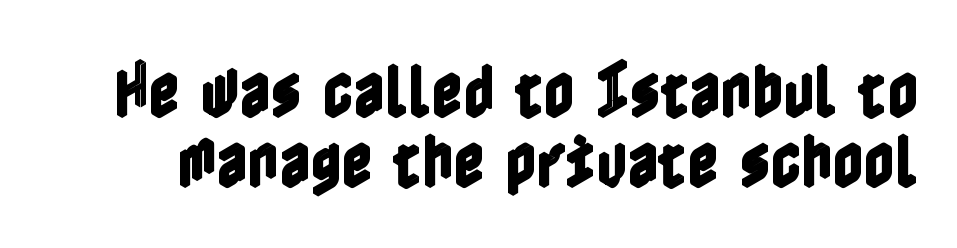
{"italic": "no", "width": "condensed", "x_height": "medium", "underline": "no", "line_spacing_ratio": 1.17, "letter_spacing": "normal", "letter_spacing_em": 0.0, "glyph_px": 60}
